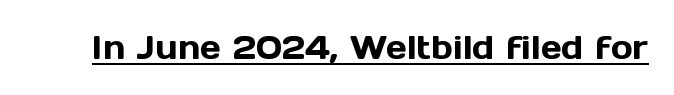
Every word sits above its own underline. Typographically, this falls in the sans-serif category. Spacing verdict: proportional, widths tailored to each character. The lettering holds an erect, upright posture throughout.
